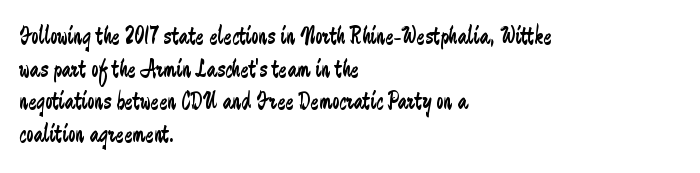
Q: Is the text bold? A: No.
Q: Is the text italic (slanted)? A: Yes.
Q: Is the text underlined? A: No.
Q: How is the paragraph aligned? A: Left-aligned.
Q: Is the spacing between letters normal or unusually wide? A: Normal.
Q: Is the spacing between lines tight, normal or loose? A: Normal.
